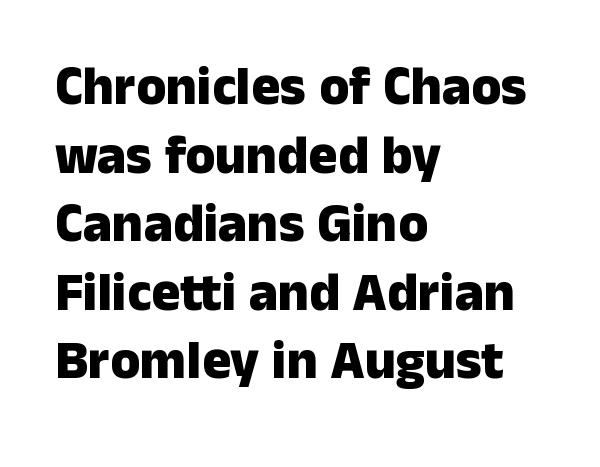
{"serif": "no", "italic": "no", "bold": "yes", "weight": "heavy", "width": "normal", "stroke_contrast": "low", "x_height": "medium", "monospaced": "no", "underline": "no", "align": "left", "line_spacing": "normal", "line_spacing_ratio": 1.27, "letter_spacing": "normal", "letter_spacing_em": 0.0, "glyph_px": 54}
